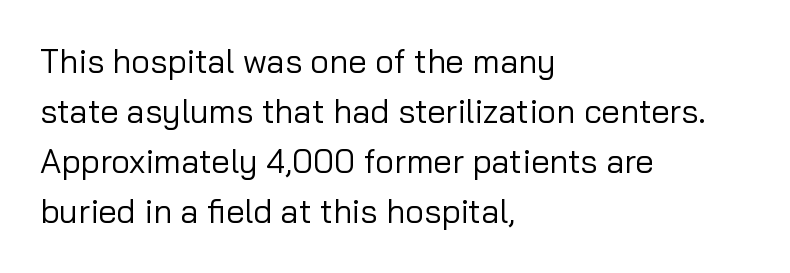
{"serif": "no", "italic": "no", "bold": "no", "weight": "regular", "width": "normal", "stroke_contrast": "low", "x_height": "medium", "monospaced": "no", "underline": "no", "align": "left", "line_spacing": "normal", "line_spacing_ratio": 1.52, "letter_spacing": "normal", "letter_spacing_em": 0.0, "glyph_px": 33}
